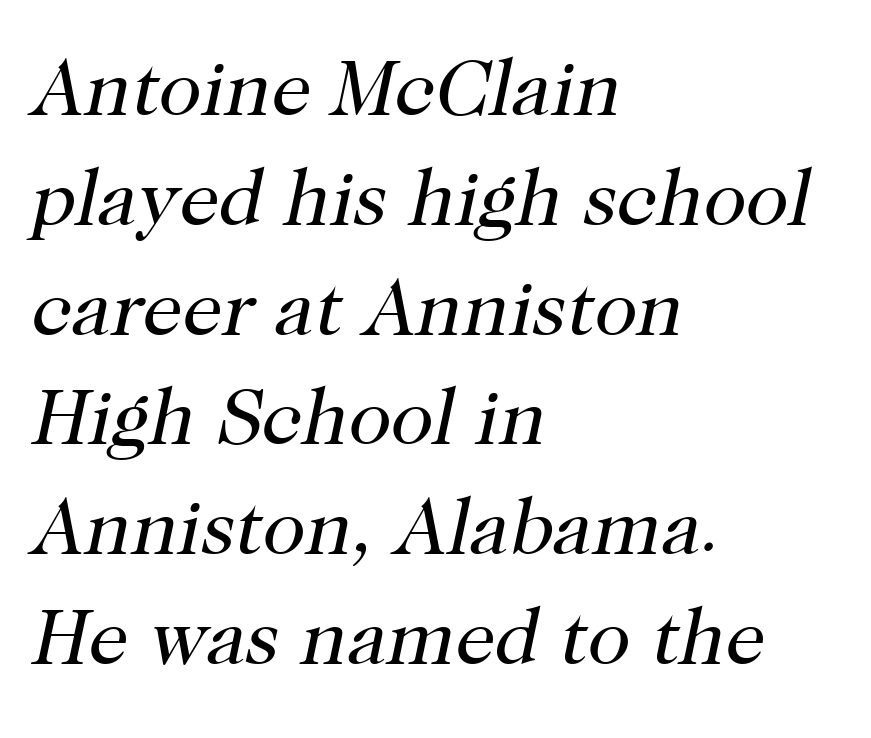
Q: Is the text bold? A: No.
Q: Is the text italic (slanted)? A: Yes, it leans right by about 12 degrees.
Q: Is the typeface a serif or a sans-serif typeface? A: Serif.
Q: Is the text underlined? A: No.
Q: How is the paragraph aligned? A: Left-aligned.
Q: Is the spacing between letters normal or unusually wide? A: Normal.
Q: Is the spacing between lines tight, normal or loose? A: Normal.
Q: Width (condensed, normal, or wide)? A: Normal.
Q: Stroke contrast? A: High.
Q: x-height? A: Medium.
Q: Monospaced? A: No.
